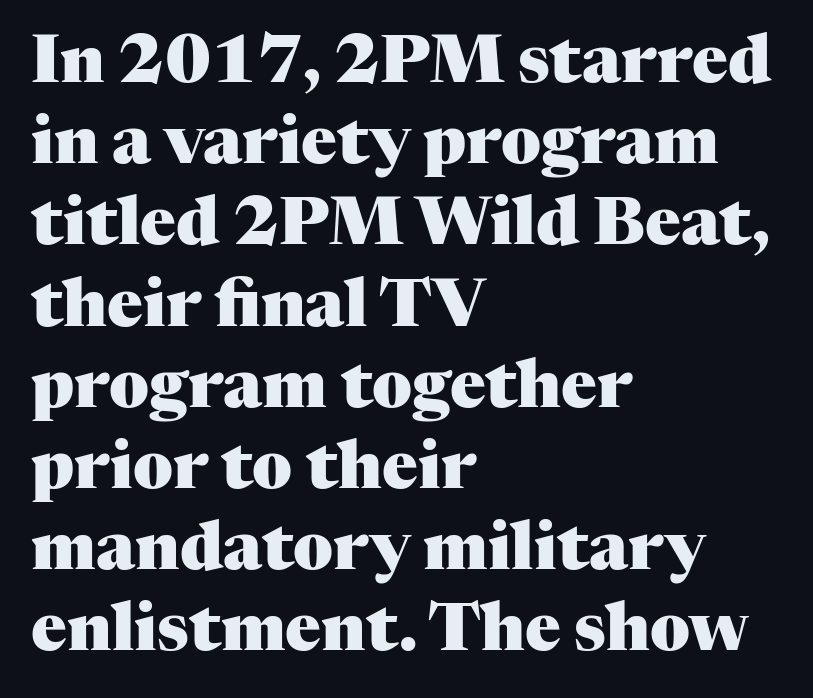
Q: Is the text bold? A: Yes.
Q: Is the text italic (slanted)? A: No, it is upright.
Q: Is the typeface a serif or a sans-serif typeface? A: Serif.
Q: Is the text underlined? A: No.
Q: How is the paragraph aligned? A: Left-aligned.
Q: Is the spacing between letters normal or unusually wide? A: Normal.
Q: Width (condensed, normal, or wide)? A: Normal.
Q: Stroke contrast? A: Medium.
Q: x-height? A: Medium.
Q: Monospaced? A: No.
